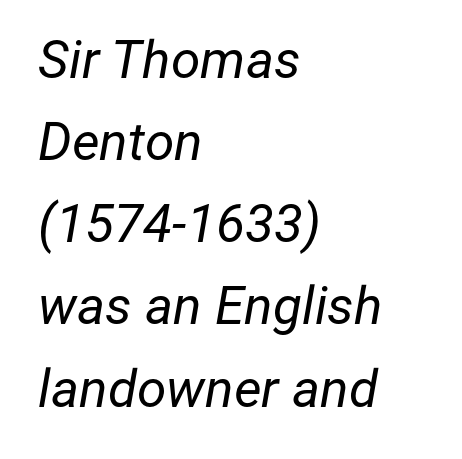
Horizontal bands of white between lines are of average thickness. Summary of weight: not heavy and not bold. The area under the type is left untouched. The whole block is typeset with a tilt. Which margin do the lines hug? The left one — the right edge is uneven. Think of a printed novel: that variable character pitch is what you see here.
